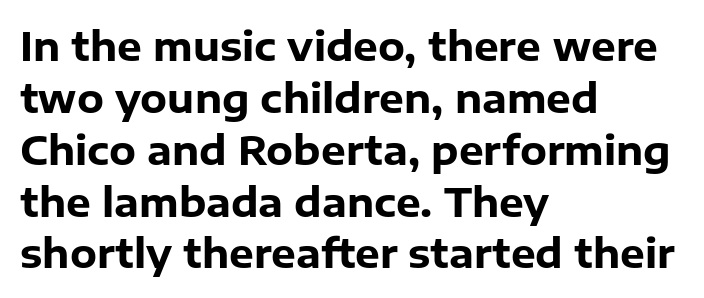
Horizontal bands of white between lines are of average thickness. Standard letterfit; no display-style spreading of the glyphs. You could not count columns in this text — the font is proportionally spaced. Set as a true bold cut, around the 700 mark. Type without underlining. The letters carry no serifs — their stems end cleanly without finishing strokes.
